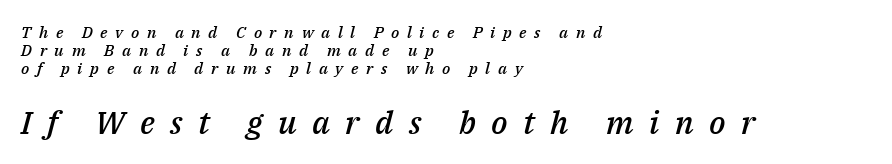
{"italic": "yes", "lean": "right", "slant_degrees": 14, "bold": "semi", "weight": "semibold", "width": "normal", "stroke_contrast": "medium", "x_height": "medium", "monospaced": "no", "underline": "no", "align": "left", "line_spacing": "tight", "line_spacing_ratio": 1.13, "letter_spacing": "wide", "letter_spacing_em": 0.48, "larger_block": "second", "size_ratio": 2.0, "glyph_px": 32}
